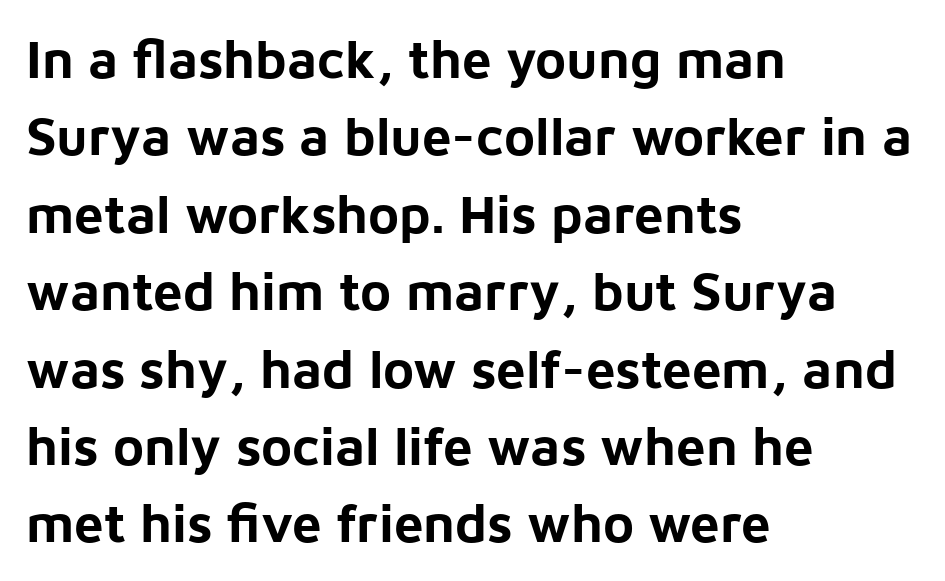
Q: Is the text bold? A: Yes.
Q: Is the text italic (slanted)? A: No, it is upright.
Q: Is the typeface a serif or a sans-serif typeface? A: Sans-serif.
Q: Is the text underlined? A: No.
Q: How is the paragraph aligned? A: Left-aligned.
Q: Is the spacing between letters normal or unusually wide? A: Normal.
Q: Is the spacing between lines tight, normal or loose? A: Normal.
Q: Width (condensed, normal, or wide)? A: Normal.
Q: Stroke contrast? A: Low.
Q: x-height? A: Medium.
Q: Monospaced? A: No.
